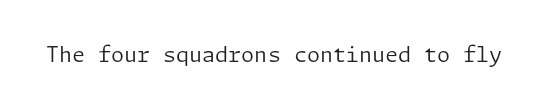
The image shows 21 px text type, upright; set normal letter spacing, not underlined.
